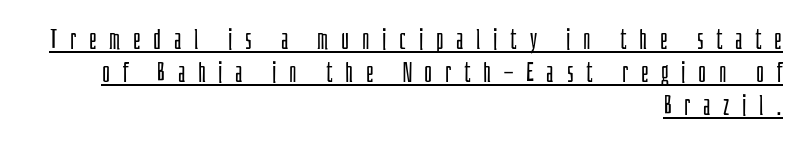
Has an underline been added? It has. A typesetter would mark this as roman, not italic. Here the glyphs are tracked loosely, breaking word shapes into spaced letters. The ragged edge is on the left, which tells us the setting is flush right. The weight would be labelled regular, book, light, or lighter still.
